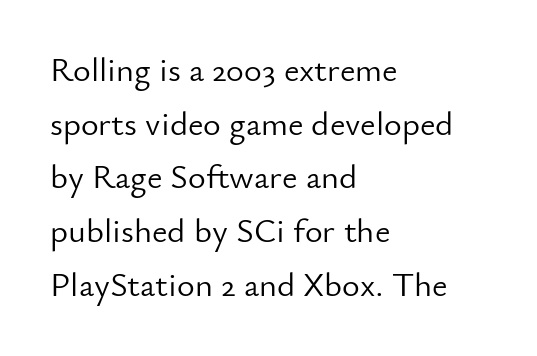
Q: Is the text bold? A: No.
Q: Is the text italic (slanted)? A: No, it is upright.
Q: Is the typeface a serif or a sans-serif typeface? A: Sans-serif.
Q: Is the text underlined? A: No.
Q: How is the paragraph aligned? A: Left-aligned.
Q: Is the spacing between letters normal or unusually wide? A: Normal.
Q: Is the spacing between lines tight, normal or loose? A: Normal.
Q: Width (condensed, normal, or wide)? A: Normal.
Q: Stroke contrast? A: Low.
Q: x-height? A: Small.
Q: Monospaced? A: No.
